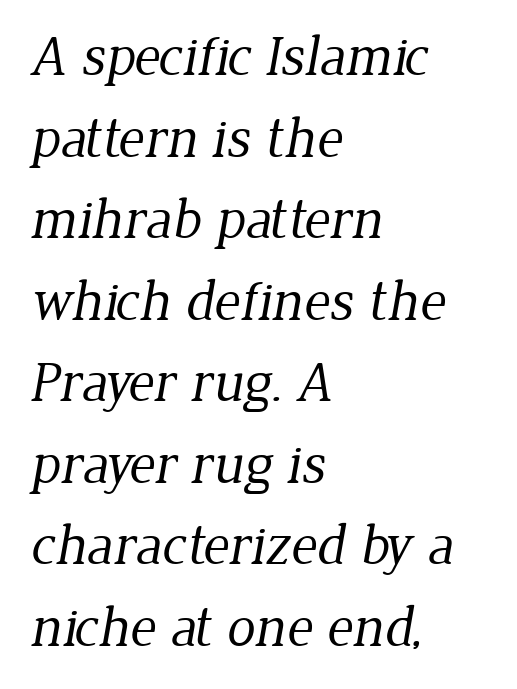
Q: Is the text bold? A: No.
Q: Is the typeface a serif or a sans-serif typeface? A: Serif.
Q: Is the text underlined? A: No.
Q: How is the paragraph aligned? A: Left-aligned.
Q: Is the spacing between letters normal or unusually wide? A: Normal.
Q: Is the spacing between lines tight, normal or loose? A: Normal.
Q: Width (condensed, normal, or wide)? A: Normal.
Q: Stroke contrast? A: Low.
Q: x-height? A: Medium.
Q: Monospaced? A: No.
